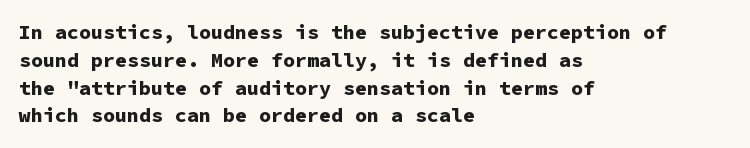
Q: Is the text bold? A: Yes.
Q: Is the text italic (slanted)? A: No, it is upright.
Q: Is the text underlined? A: No.
Q: How is the paragraph aligned? A: Left-aligned.
Q: Is the spacing between letters normal or unusually wide? A: Normal.
Q: Is the spacing between lines tight, normal or loose? A: Normal.
